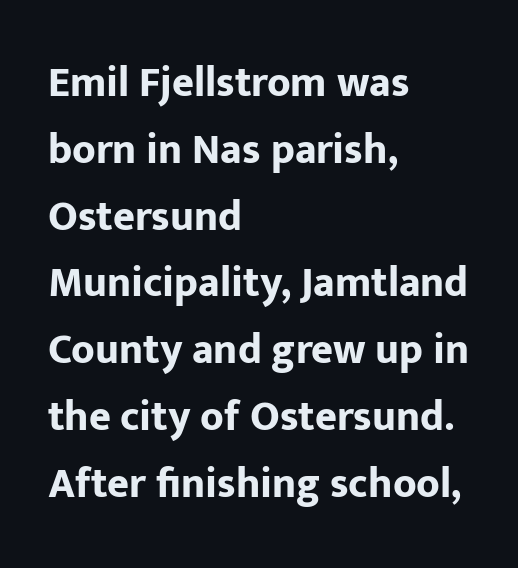
{"serif": "no", "italic": "no", "bold": "yes", "weight": "bold", "width": "normal", "stroke_contrast": "low", "x_height": "medium", "monospaced": "no", "underline": "no", "align": "left", "line_spacing": "normal", "line_spacing_ratio": 1.59, "letter_spacing": "normal", "letter_spacing_em": 0.0, "glyph_px": 42}
